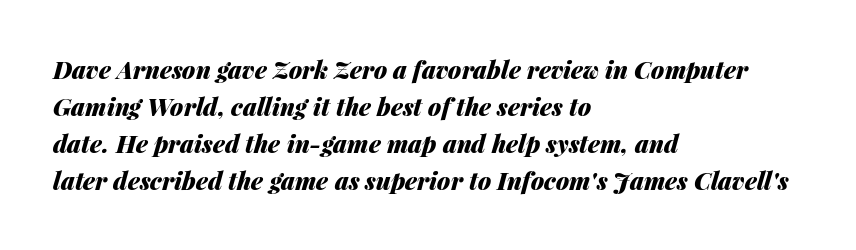
{"italic": "yes", "lean": "right", "slant_degrees": 14, "bold": "yes", "underline": "no", "align": "left", "line_spacing": "normal", "line_spacing_ratio": 1.54, "letter_spacing": "normal", "letter_spacing_em": 0.0, "glyph_px": 24}
